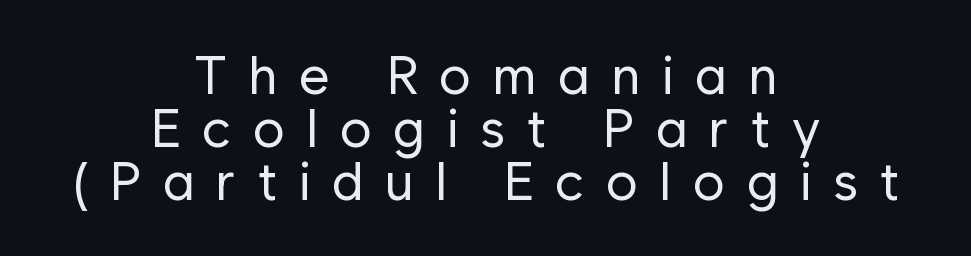
The image shows 53 px regular-weight sans-serif type, upright; set centered, tight line spacing (1.0x), unusually wide letter spacing (+0.41 em), not underlined; low stroke contrast and a medium x-height.
